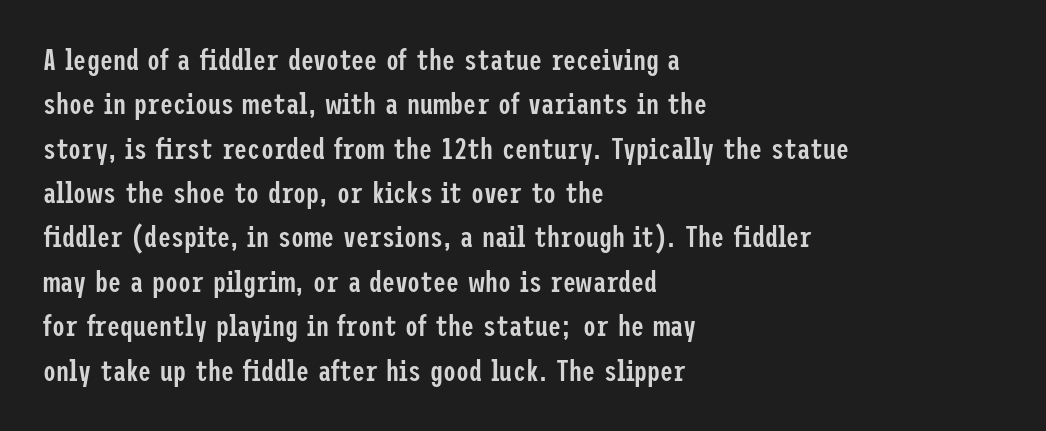
{"serif": "no", "italic": "no", "bold": "semi", "weight": "semibold", "width": "condensed", "stroke_contrast": "low", "x_height": "medium", "underline": "no", "align": "left", "line_spacing": "normal", "line_spacing_ratio": 1.53, "letter_spacing": "normal", "letter_spacing_em": 0.0, "glyph_px": 29}
